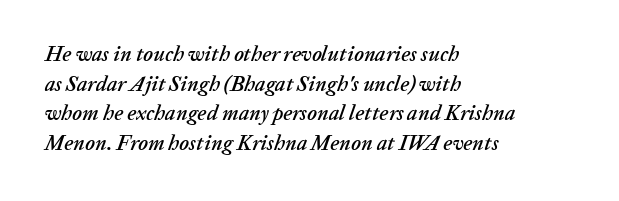
{"italic": "yes", "lean": "right", "slant_degrees": 20, "underline": "no", "align": "left", "line_spacing": "normal", "line_spacing_ratio": 1.41, "letter_spacing": "normal", "letter_spacing_em": 0.0, "glyph_px": 21}
